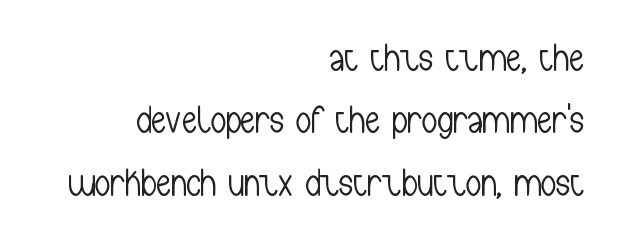
Nope, no serifs anywhere on these letters. Is this a fixed-width face? No — the glyphs have proportional, varying widths. Quick note: not italic, upright. In terms of letterspacing, this is plain default setting.
